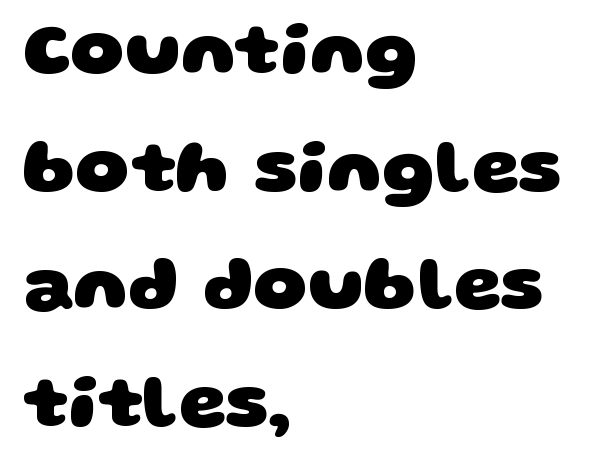
The letterforms sit shoulder to shoulder at normal distance. Which margin do the lines hug? The left one — the right edge is uneven. Think of a printed novel: that variable character pitch is what you see here. On the weight axis this lands at bold, roughly 700. The space between consecutive lines is moderate.
